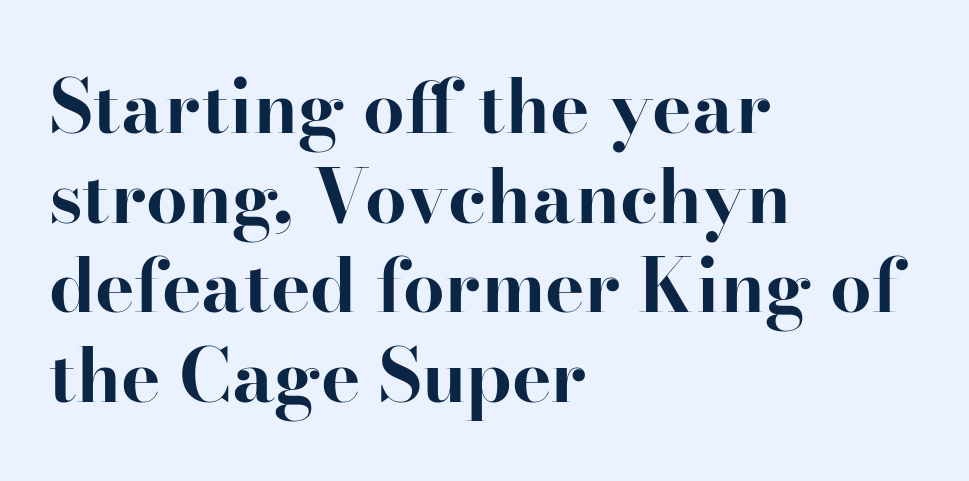
{"serif": "yes", "italic": "no", "bold": "yes", "weight": "bold", "width": "normal", "stroke_contrast": "high", "x_height": "small", "monospaced": "no", "underline": "no", "align": "left", "line_spacing_ratio": 1.21, "letter_spacing": "normal", "letter_spacing_em": 0.0, "glyph_px": 74}
